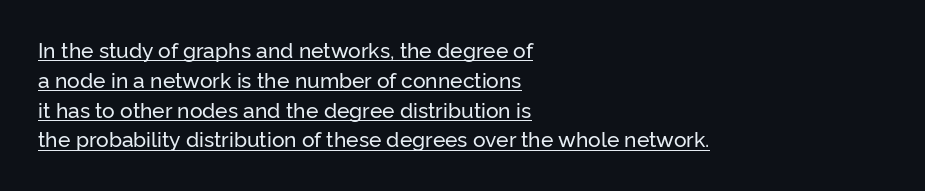
{"italic": "no", "underline": "yes", "align": "left", "line_spacing": "normal", "line_spacing_ratio": 1.42, "letter_spacing": "normal", "letter_spacing_em": 0.0, "glyph_px": 21}
